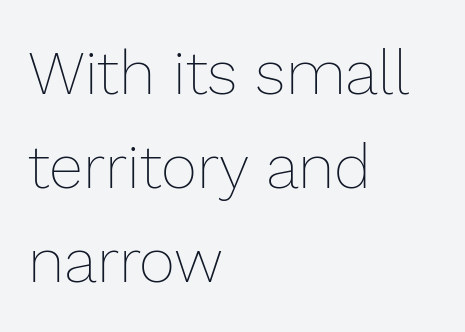
Q: Is the text bold? A: No.
Q: Is the text italic (slanted)? A: No, it is upright.
Q: Is the text underlined? A: No.
Q: How is the paragraph aligned? A: Left-aligned.
Q: Is the spacing between letters normal or unusually wide? A: Normal.
Q: Is the spacing between lines tight, normal or loose? A: Normal.
Q: Width (condensed, normal, or wide)? A: Normal.
Q: Stroke contrast? A: Low.
Q: x-height? A: Medium.
Q: Monospaced? A: No.
